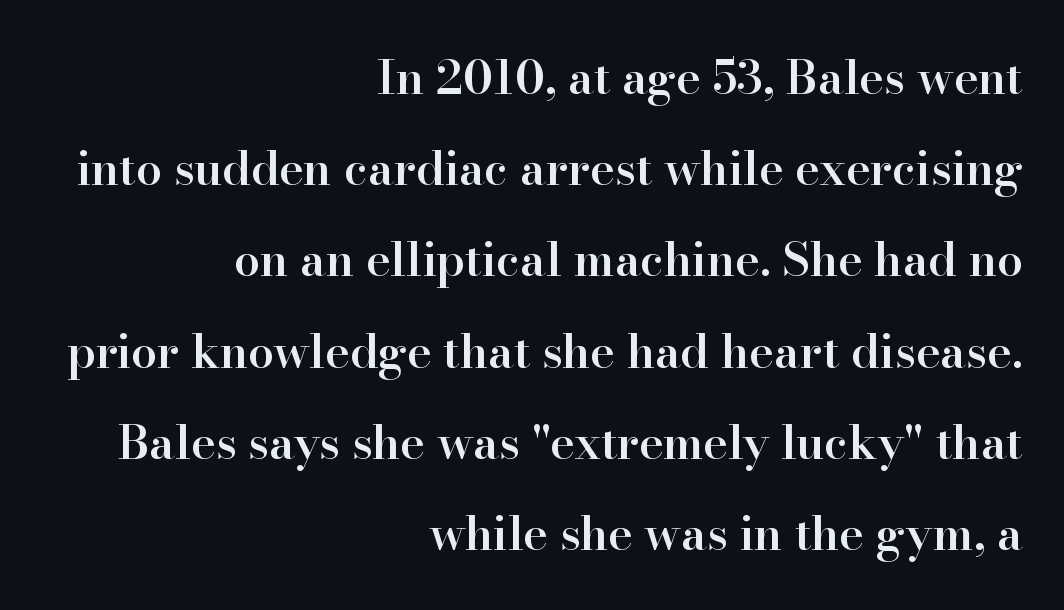
Q: Is the text bold? A: Semi-bold.
Q: Is the text italic (slanted)? A: No, it is upright.
Q: Is the typeface a serif or a sans-serif typeface? A: Serif.
Q: Is the text underlined? A: No.
Q: How is the paragraph aligned? A: Right-aligned.
Q: Is the spacing between letters normal or unusually wide? A: Normal.
Q: Is the spacing between lines tight, normal or loose? A: Loose.
Q: Width (condensed, normal, or wide)? A: Normal.
Q: Stroke contrast? A: High.
Q: x-height? A: Small.
Q: Monospaced? A: No.
